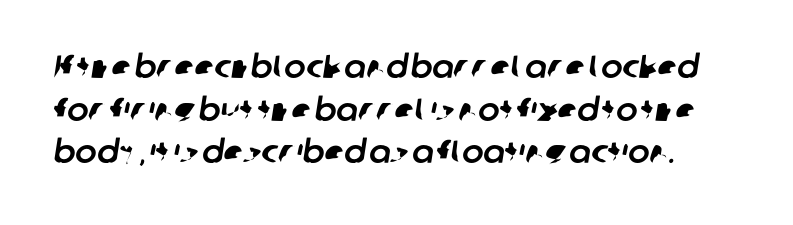
Q: Is the typeface a serif or a sans-serif typeface? A: Sans-serif.
Q: Is the text underlined? A: No.
Q: Is the spacing between letters normal or unusually wide? A: Normal.
Q: Is the spacing between lines tight, normal or loose? A: Normal.
Q: Width (condensed, normal, or wide)? A: Normal.
Q: Stroke contrast? A: Low.
Q: x-height? A: Medium.
Q: Monospaced? A: No.
